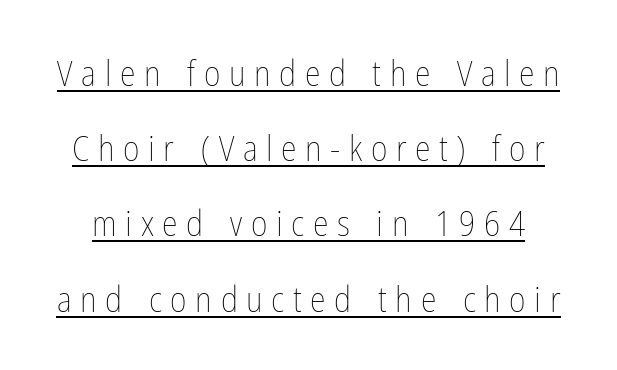
The image shows 36 px thin, condensed type, upright; set loose line spacing (2.09x), unusually wide letter spacing (+0.24 em), underlined; low stroke contrast and a medium x-height.
